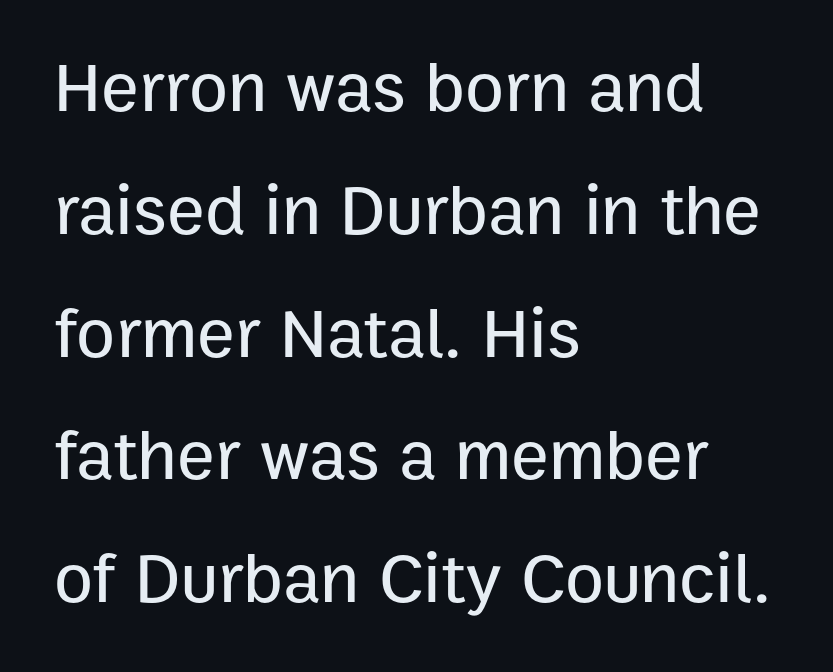
Every character sits straight up, as roman type does. The space directly below the letters is spotless. The passage shown is typeset with a sans-serif family. Each line starts at the same left margin while the right side varies. Students, note that the glyphs here touch the page at normal intervals. Think of a printed novel: that variable character pitch is what you see here.
